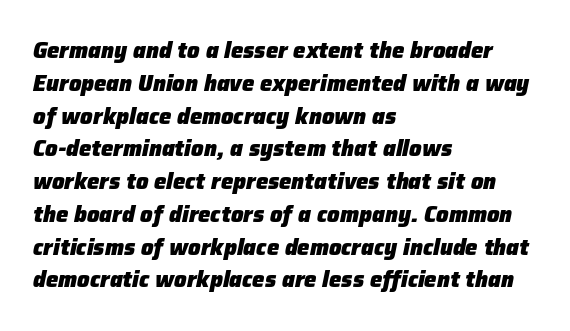
Q: Is the text bold? A: Yes.
Q: Is the text italic (slanted)? A: Yes, it leans right by about 12 degrees.
Q: Is the text underlined? A: No.
Q: How is the paragraph aligned? A: Left-aligned.
Q: Is the spacing between letters normal or unusually wide? A: Normal.
Q: Is the spacing between lines tight, normal or loose? A: Normal.
